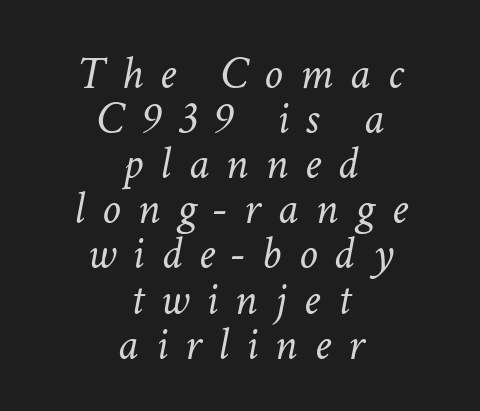
Visually the block forms a symmetrical silhouette, jagged on both flanks. In terms of leading, this rendering errs on the cramped side. The strokes are not fattened; the text isn't bold. Anything drawn beneath the words? Only blank space. The type is letterspaced generously, with wide tracking.
